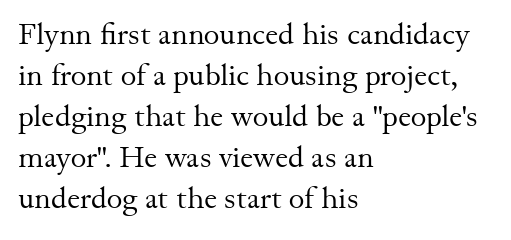
The image shows 30 px regular-weight serif type, upright; set left-aligned, normal line spacing (1.37x), normal letter spacing, not underlined; medium stroke contrast and a small x-height.
